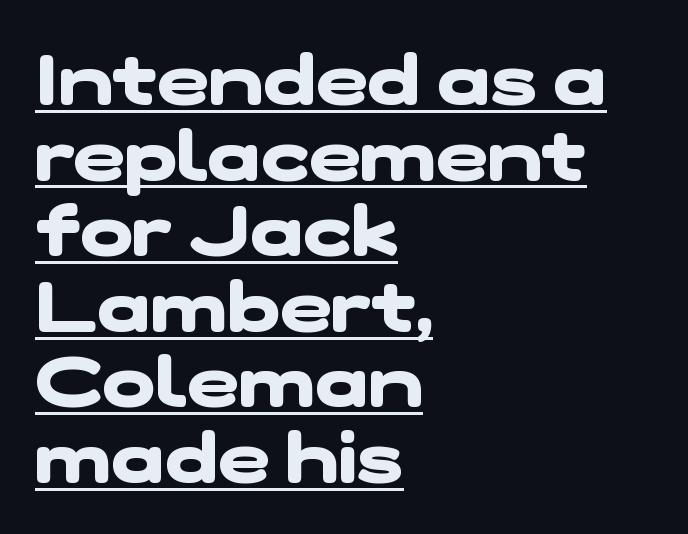
The image shows 70 px heavy, wide sans-serif type; set left-aligned, tight line spacing (1.08x), normal letter spacing, underlined; low stroke contrast and a medium x-height.
